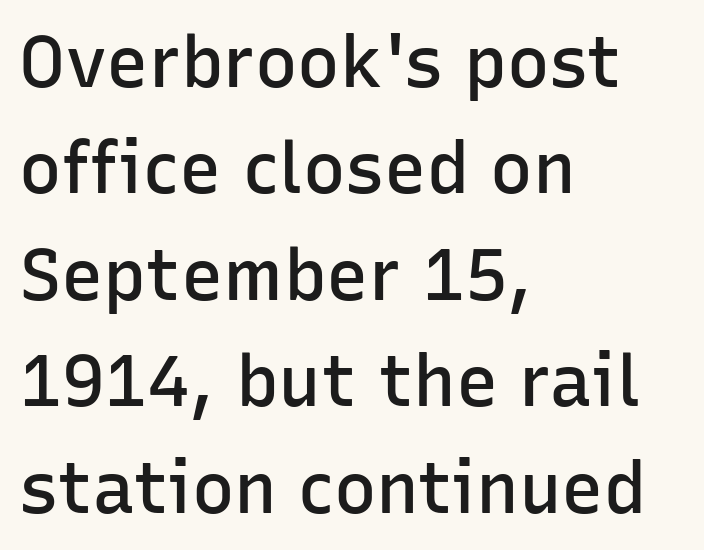
Nobody touched the tracking dial on this one. Descenders are the only things crossing below the line. Vertically, the passage feels balanced, rows spaced as you'd expect. The strokes are fattened partway — semibold, not bold. Stroke terminals: plain, sans-serif. The axis of the letterforms is exactly vertical.
